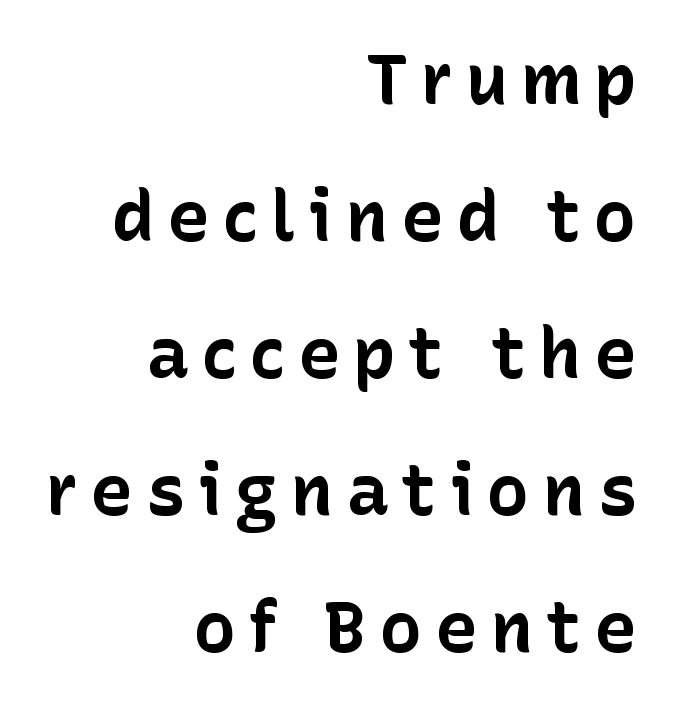
Quick note: not italic, upright. You could not count columns in this text — the font is proportionally spaced. Compared with typical paragraphs, the rows here are farther apart. The specimen omits any rule beneath the text block's lines. Does the weight exceed regular? Yes, all the way to bold. The letters carry no serifs — their stems end cleanly without finishing strokes.
